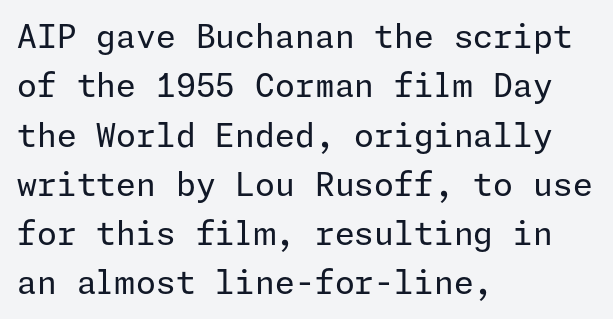
Q: Is the text bold? A: No.
Q: Is the text italic (slanted)? A: No, it is upright.
Q: Is the typeface a serif or a sans-serif typeface? A: Sans-serif.
Q: Is the text underlined? A: No.
Q: How is the paragraph aligned? A: Left-aligned.
Q: Is the spacing between letters normal or unusually wide? A: Normal.
Q: Is the spacing between lines tight, normal or loose? A: Normal.
Q: Width (condensed, normal, or wide)? A: Normal.
Q: Stroke contrast? A: Low.
Q: x-height? A: Medium.
